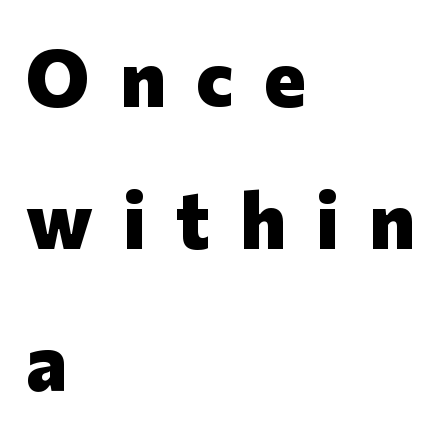
{"serif": "no", "italic": "no", "bold": "yes", "weight": "heavy", "width": "normal", "stroke_contrast": "low", "x_height": "medium", "monospaced": "no", "underline": "no", "align": "left", "line_spacing_ratio": 1.8, "letter_spacing": "wide", "letter_spacing_em": 0.38, "glyph_px": 79}
